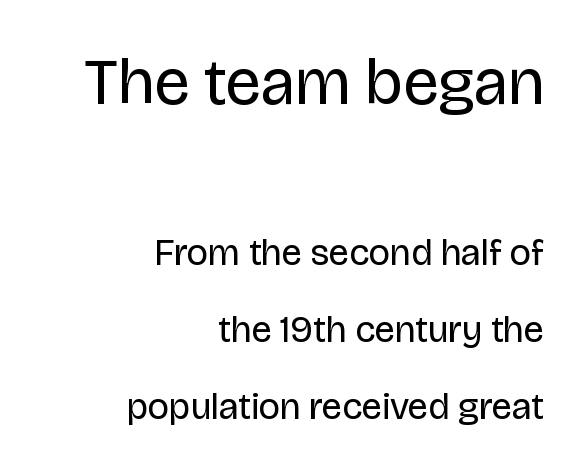
If you drew a line through each stem, it would be perfectly vertical. Vertically, the passage feels expansive, rows floating well apart. A student would call this right alignment; a typographer would say flush right, rag left. The font sits on the lighter half of the weight spectrum, regular included.
